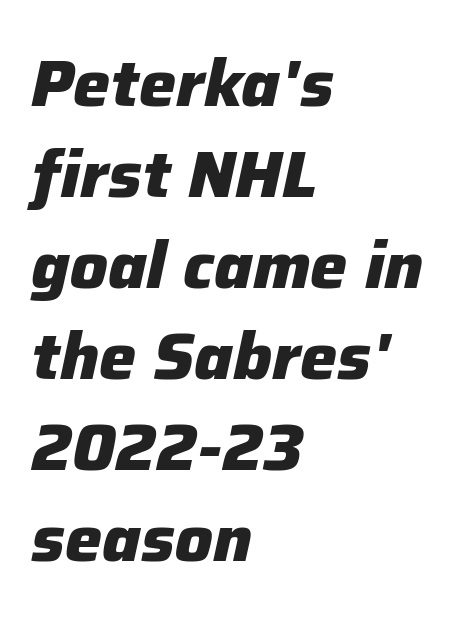
The image shows 66 px heavy type, italic (leaning right); set left-aligned, normal line spacing (1.38x), normal letter spacing, not underlined; low stroke contrast and a medium x-height.
